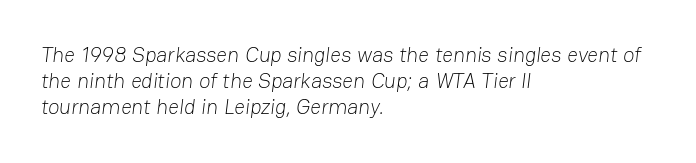
Q: Is the text bold? A: No.
Q: Is the text underlined? A: No.
Q: How is the paragraph aligned? A: Left-aligned.
Q: Is the spacing between letters normal or unusually wide? A: Normal.
Q: Is the spacing between lines tight, normal or loose? A: Normal.
